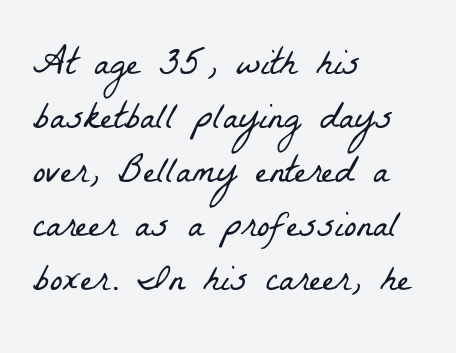
The image shows 38 px light, condensed serif type; set left-aligned, normal line spacing (1.42x), normal letter spacing, not underlined; low stroke contrast and a medium x-height.
